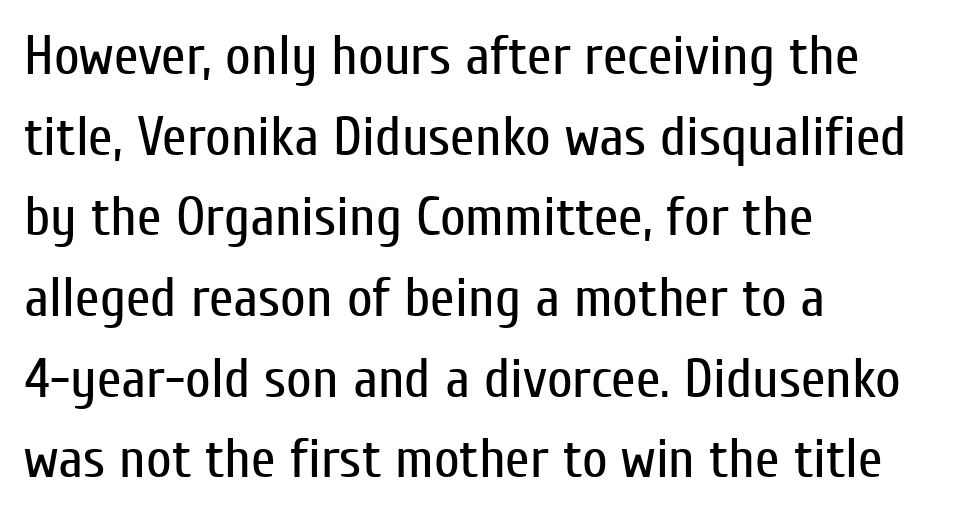
{"serif": "no", "italic": "no", "bold": "no", "weight": "regular", "width": "condensed", "stroke_contrast": "low", "x_height": "medium", "monospaced": "no", "underline": "no", "align": "left", "line_spacing": "normal", "line_spacing_ratio": 1.44, "letter_spacing": "normal", "letter_spacing_em": 0.0, "glyph_px": 56}
